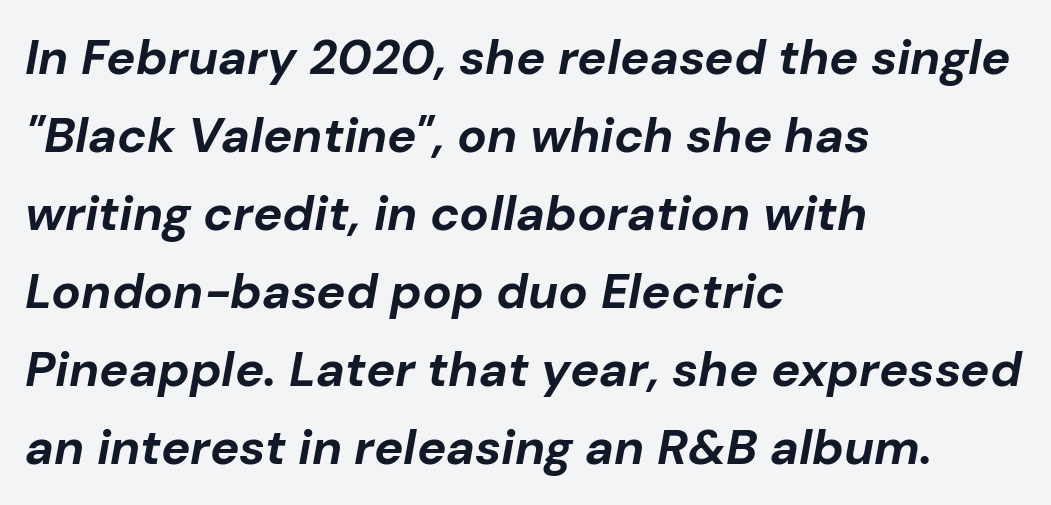
Q: Is the text bold? A: Yes.
Q: Is the text italic (slanted)? A: Yes, it leans right by about 10 degrees.
Q: Is the text underlined? A: No.
Q: How is the paragraph aligned? A: Left-aligned.
Q: Is the spacing between letters normal or unusually wide? A: Normal.
Q: Is the spacing between lines tight, normal or loose? A: Normal.
Q: Width (condensed, normal, or wide)? A: Normal.
Q: Stroke contrast? A: Low.
Q: x-height? A: Medium.
Q: Monospaced? A: No.
